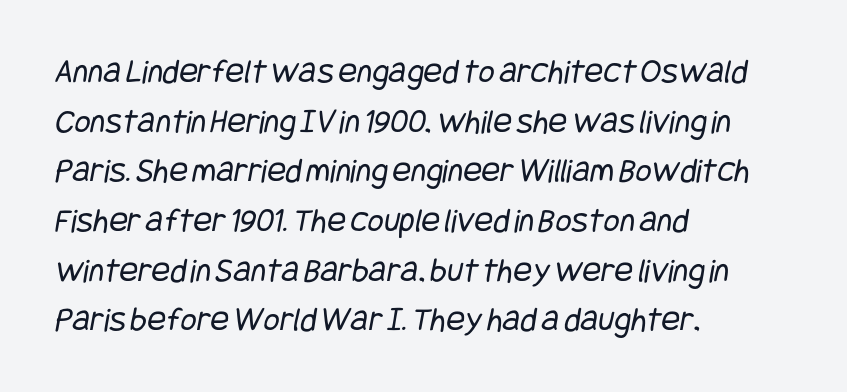
The image shows 35 px regular-weight, condensed sans-serif type; set left-aligned, normal line spacing (1.42x), normal letter spacing, not underlined; low stroke contrast and a large x-height.
